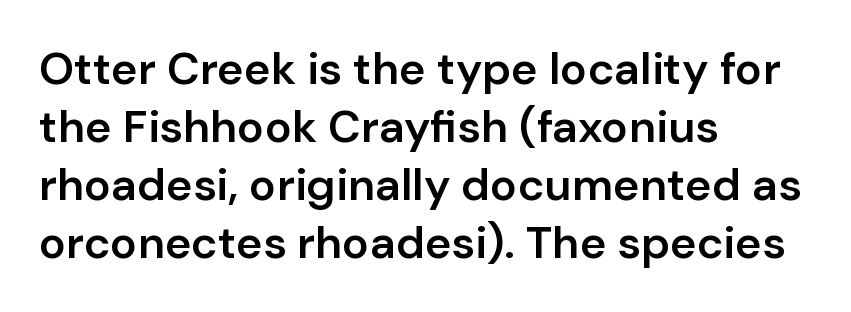
Q: Is the text bold? A: Semi-bold.
Q: Is the text italic (slanted)? A: No, it is upright.
Q: Is the typeface a serif or a sans-serif typeface? A: Sans-serif.
Q: Is the text underlined? A: No.
Q: How is the paragraph aligned? A: Left-aligned.
Q: Is the spacing between letters normal or unusually wide? A: Normal.
Q: Is the spacing between lines tight, normal or loose? A: Normal.
Q: Width (condensed, normal, or wide)? A: Normal.
Q: Stroke contrast? A: Low.
Q: x-height? A: Medium.
Q: Monospaced? A: No.
